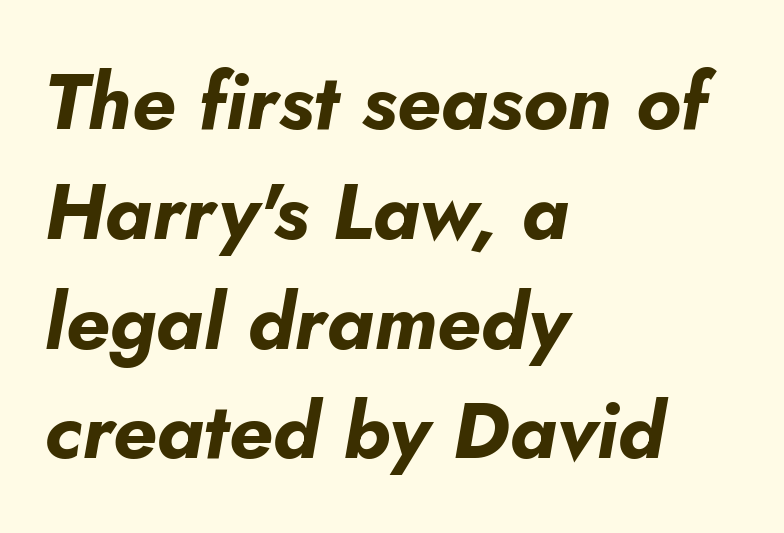
The image shows 79 px bold type, italic (leaning right); set left-aligned, normal line spacing (1.39x), normal letter spacing, not underlined; low stroke contrast and a small x-height.
